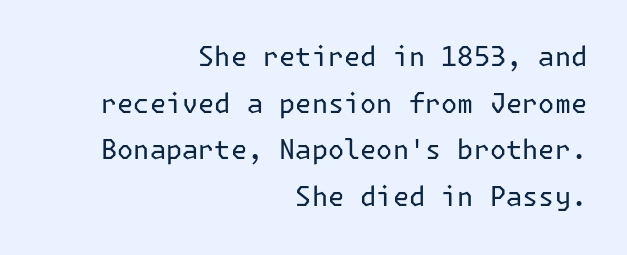
One-word summary of the alignment: right. The font's upright variant was chosen for this text. Stems and bowls with no extra thickness — not bold. What stands out about the letter spacing? Nothing — it is the standard amount.
